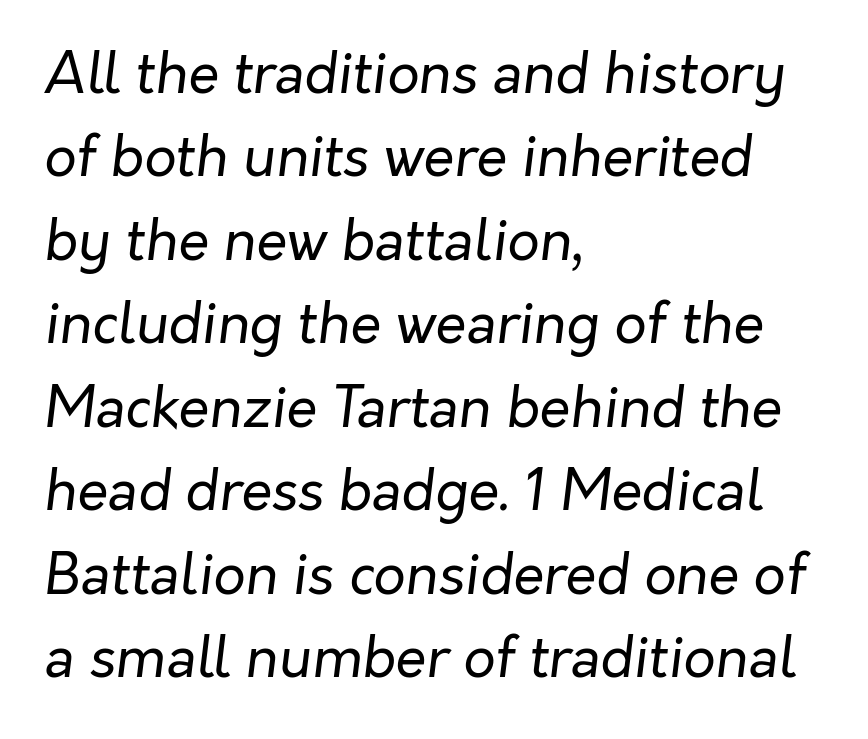
Q: Is the text bold? A: No.
Q: Is the text italic (slanted)? A: Yes, it leans right by about 7 degrees.
Q: Is the text underlined? A: No.
Q: How is the paragraph aligned? A: Left-aligned.
Q: Is the spacing between letters normal or unusually wide? A: Normal.
Q: Is the spacing between lines tight, normal or loose? A: Normal.
Q: Width (condensed, normal, or wide)? A: Normal.
Q: Stroke contrast? A: Low.
Q: x-height? A: Medium.
Q: Monospaced? A: No.
